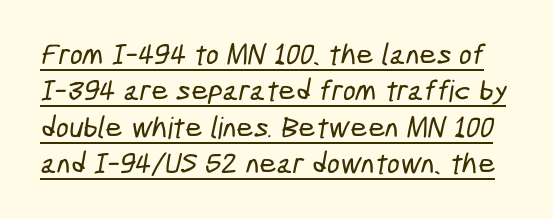
{"serif": "no", "width": "condensed", "stroke_contrast": "low", "x_height": "medium", "monospaced": "no", "underline": "yes", "line_spacing_ratio": 1.21, "letter_spacing": "normal", "letter_spacing_em": 0.0, "glyph_px": 30}
